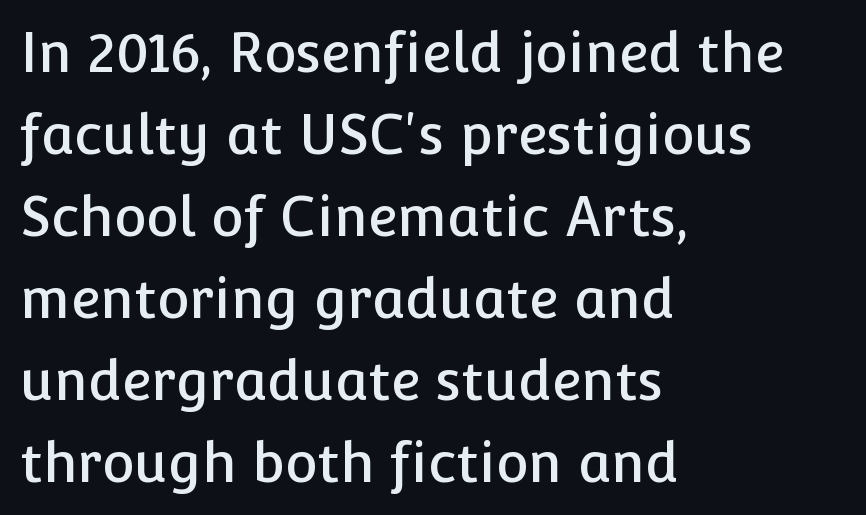
{"serif": "no", "italic": "no", "width": "normal", "stroke_contrast": "low", "x_height": "medium", "monospaced": "no", "underline": "no", "align": "left", "line_spacing": "normal", "line_spacing_ratio": 1.49, "letter_spacing": "normal", "letter_spacing_em": 0.0, "glyph_px": 55}
